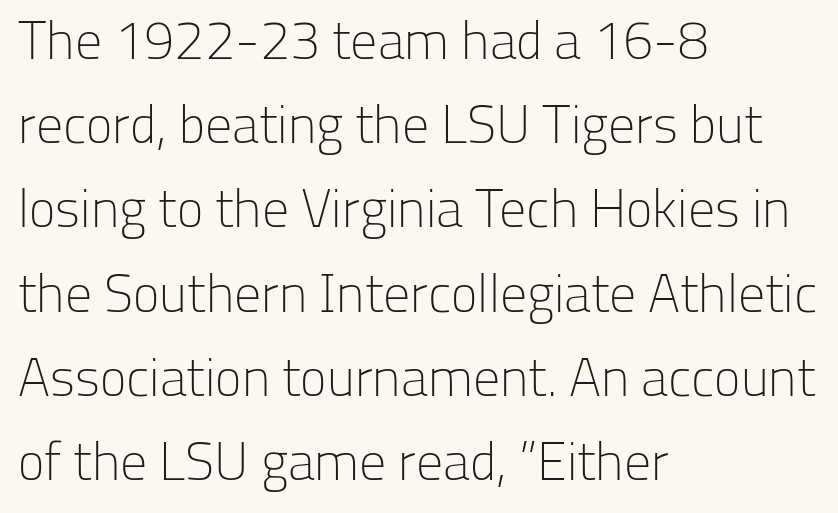
The image shows 54 px light sans-serif type, upright; set left-aligned, normal line spacing (1.56x), normal letter spacing, not underlined; low stroke contrast and a medium x-height.
